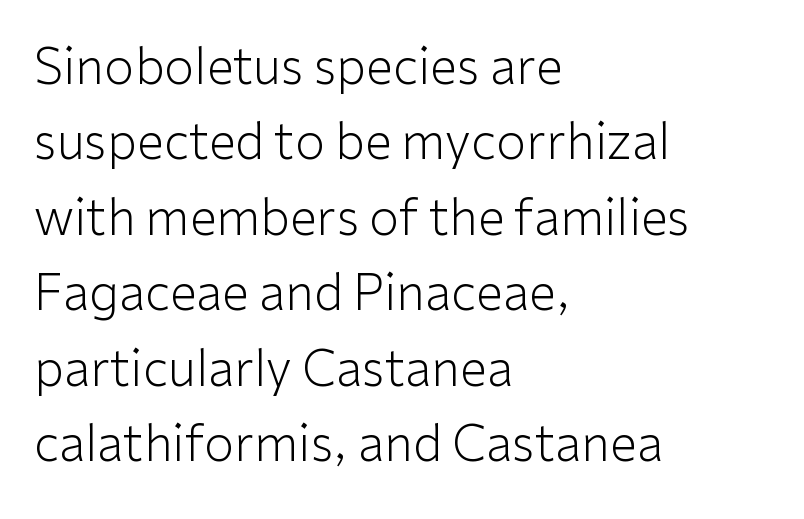
The axis of the letterforms is exactly vertical. Stem width sits at or under what a default text font uses. Normally led — the rows are evenly, conventionally spaced. These lines are composed in type without serifs. Nobody touched the tracking dial on this one.
